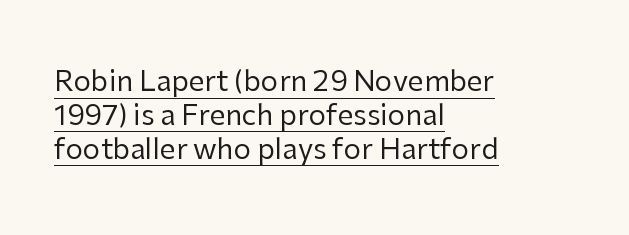
{"serif": "no", "italic": "no", "bold": "no", "weight": "regular", "width": "normal", "stroke_contrast": "low", "x_height": "medium", "monospaced": "no", "underline": "yes", "align": "left", "line_spacing_ratio": 1.21, "letter_spacing": "normal", "letter_spacing_em": 0.0, "glyph_px": 28}
